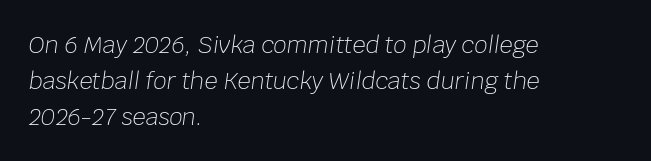
Bold? No — there's no thickening of the strokes. Tall strokes in this sample are angled rather than plumb. This rendering leaves character spacing at its baseline value. A student would call this left alignment; a typographer would say flush left, rag right.
